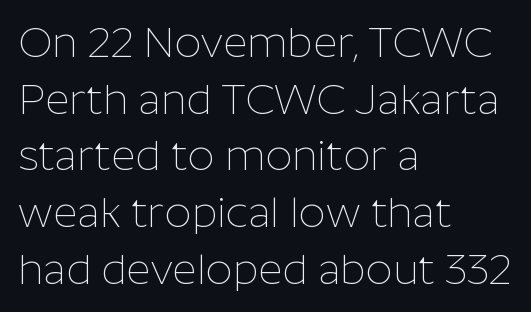
Q: Is the text bold? A: No.
Q: Is the text italic (slanted)? A: No, it is upright.
Q: Is the typeface a serif or a sans-serif typeface? A: Sans-serif.
Q: Is the text underlined? A: No.
Q: How is the paragraph aligned? A: Left-aligned.
Q: Is the spacing between letters normal or unusually wide? A: Normal.
Q: Is the spacing between lines tight, normal or loose? A: Normal.
Q: Width (condensed, normal, or wide)? A: Normal.
Q: Stroke contrast? A: Low.
Q: x-height? A: Medium.
Q: Monospaced? A: No.
